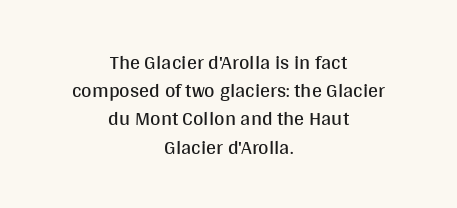
{"italic": "no", "bold": "no", "underline": "no", "align": "center", "line_spacing": "normal", "line_spacing_ratio": 1.41, "letter_spacing": "normal", "letter_spacing_em": 0.0, "glyph_px": 20}
